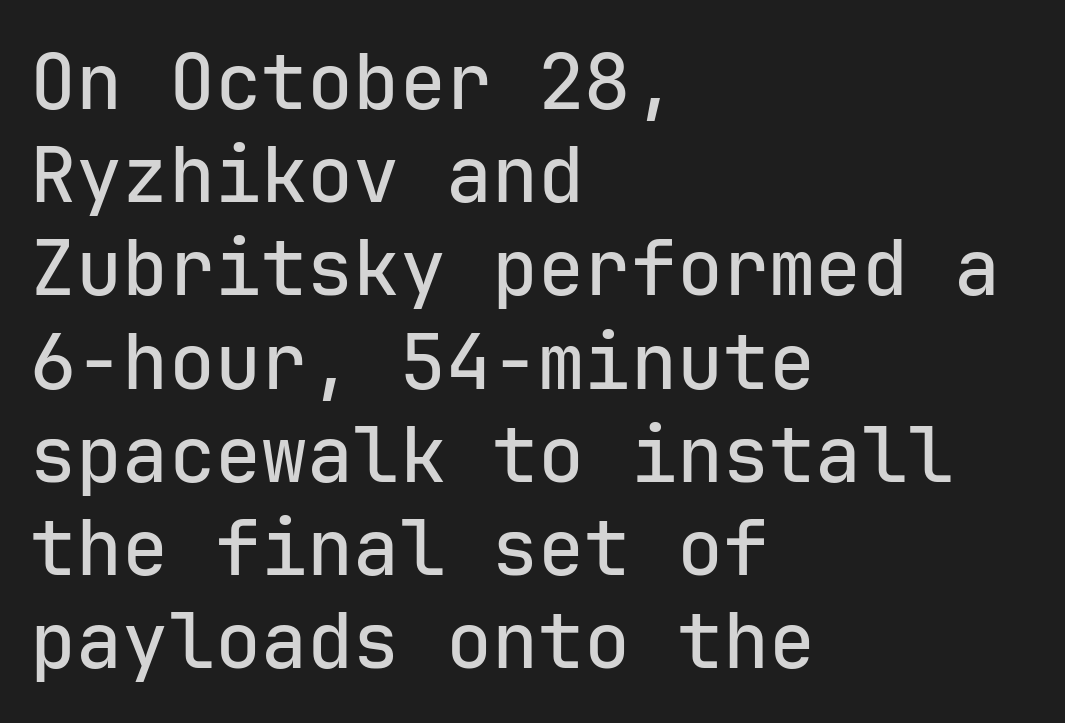
{"serif": "no", "italic": "no", "width": "normal", "stroke_contrast": "low", "x_height": "medium", "monospaced": "yes", "underline": "no", "align": "left", "line_spacing_ratio": 1.21, "letter_spacing": "normal", "letter_spacing_em": 0.0, "glyph_px": 77}
